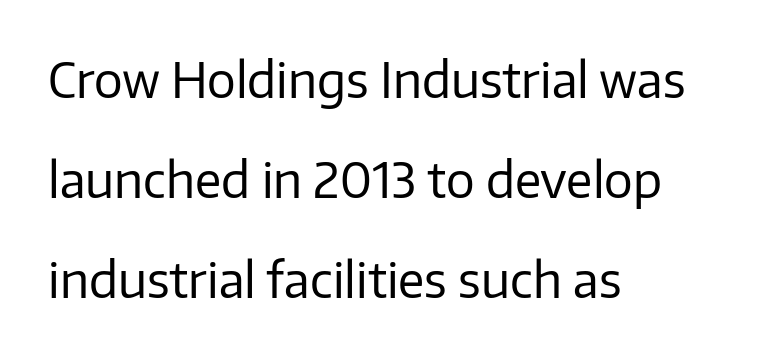
The image shows 48 px regular-weight sans-serif type, upright; set left-aligned, loose line spacing (2.08x), normal letter spacing, not underlined; low stroke contrast and a medium x-height.
